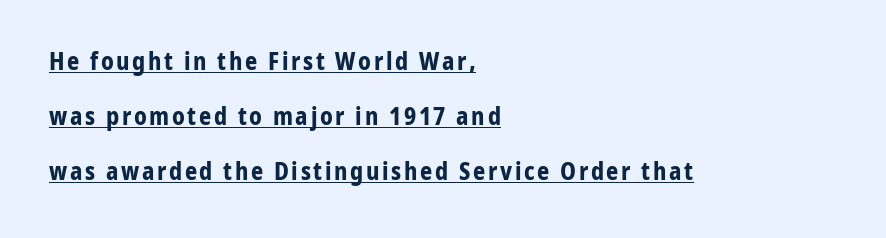
The image shows 24 px bold type, upright; set left-aligned, loose line spacing (2.29x), underlined.
